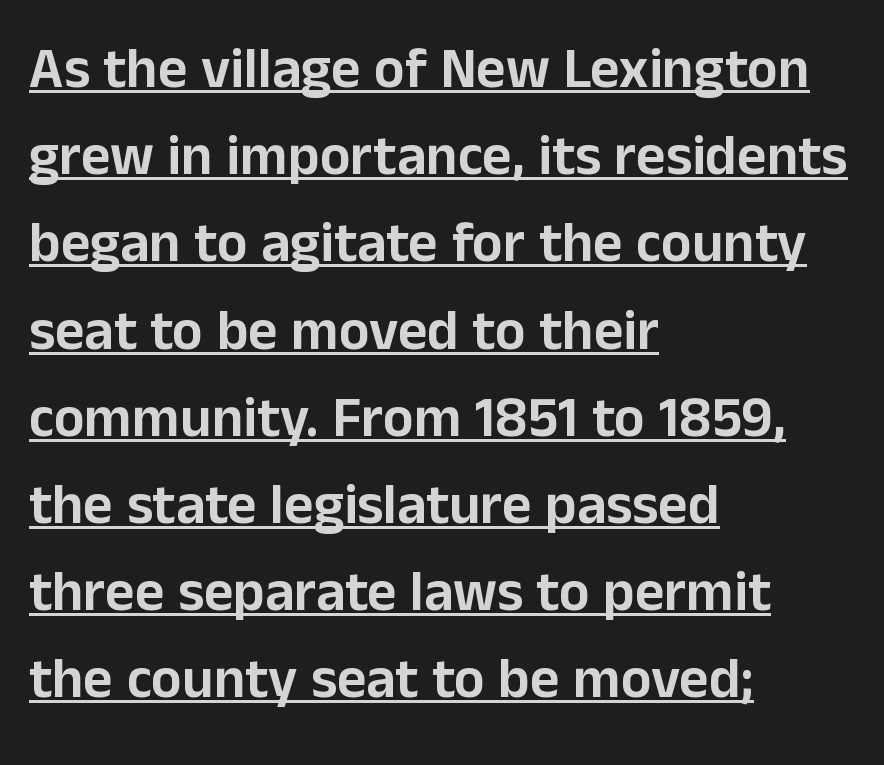
{"serif": "no", "italic": "no", "width": "normal", "stroke_contrast": "low", "x_height": "medium", "monospaced": "no", "underline": "yes", "align": "left", "line_spacing": "normal", "line_spacing_ratio": 1.53, "letter_spacing": "normal", "letter_spacing_em": 0.0, "glyph_px": 57}
